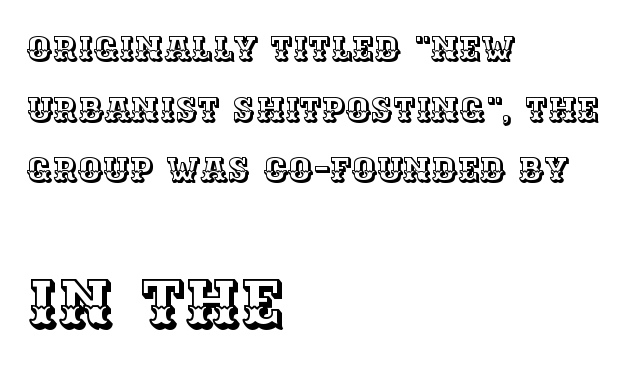
Note: smaller setting up top, larger setting below. Does the copy run flush right? No — it runs flush left. No word sits above an underline. Note the varied advance widths — an 'i' is clearly narrower than an 'm'.
